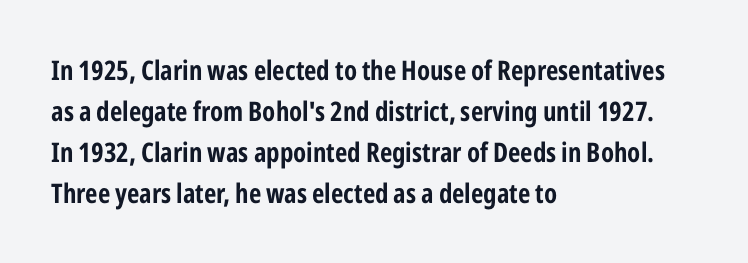
Q: Is the text italic (slanted)? A: No, it is upright.
Q: Is the text underlined? A: No.
Q: How is the paragraph aligned? A: Left-aligned.
Q: Is the spacing between letters normal or unusually wide? A: Normal.
Q: Is the spacing between lines tight, normal or loose? A: Normal.
